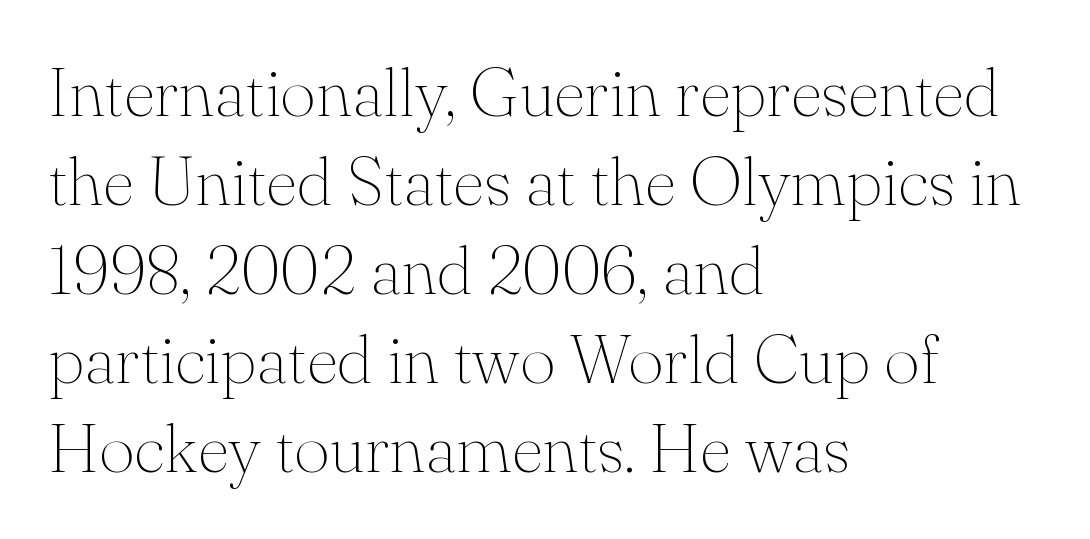
Do the letters lean? They stand straight. This reads as an unemphasized weight, regular at the heaviest. The letters advance in unequal steps, a hallmark of proportional type. Stroke terminals: seriffed. Regular leading. Inter-character spacing is left at the font's built-in metrics.
